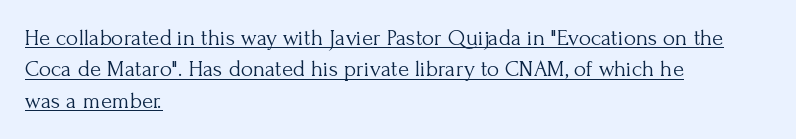
The image shows 23 px text type, upright; set left-aligned, normal line spacing (1.36x), normal letter spacing, underlined.
